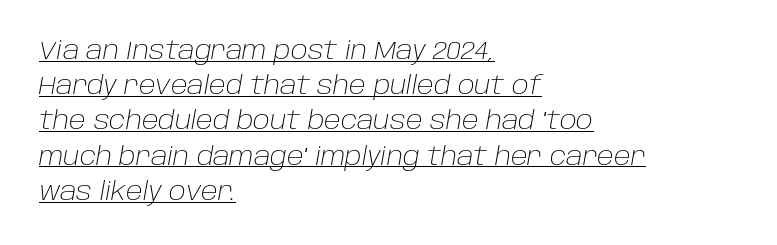
{"italic": "yes", "lean": "right", "slant_degrees": 10, "bold": "no", "underline": "yes", "align": "left", "line_spacing": "normal", "line_spacing_ratio": 1.41, "letter_spacing": "normal", "letter_spacing_em": 0.0, "glyph_px": 25}
